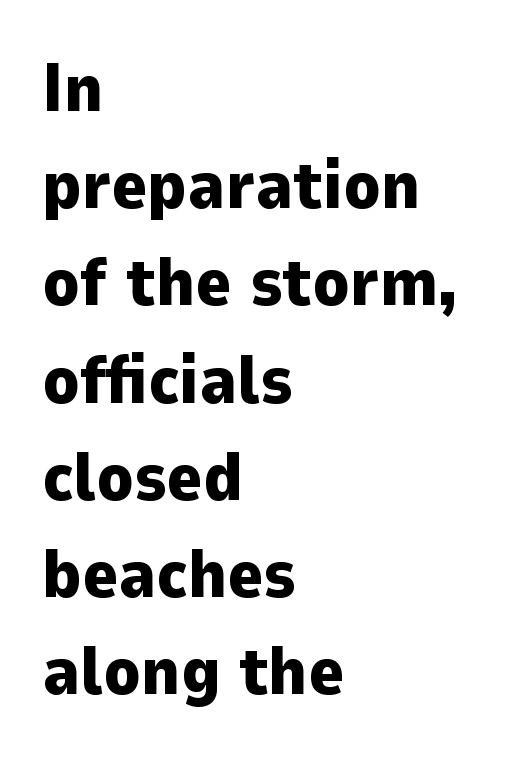
Q: Is the text bold? A: Yes.
Q: Is the text italic (slanted)? A: No, it is upright.
Q: Is the typeface a serif or a sans-serif typeface? A: Sans-serif.
Q: Is the text underlined? A: No.
Q: How is the paragraph aligned? A: Left-aligned.
Q: Is the spacing between letters normal or unusually wide? A: Normal.
Q: Is the spacing between lines tight, normal or loose? A: Normal.
Q: Width (condensed, normal, or wide)? A: Normal.
Q: Stroke contrast? A: Low.
Q: x-height? A: Medium.
Q: Monospaced? A: No.
